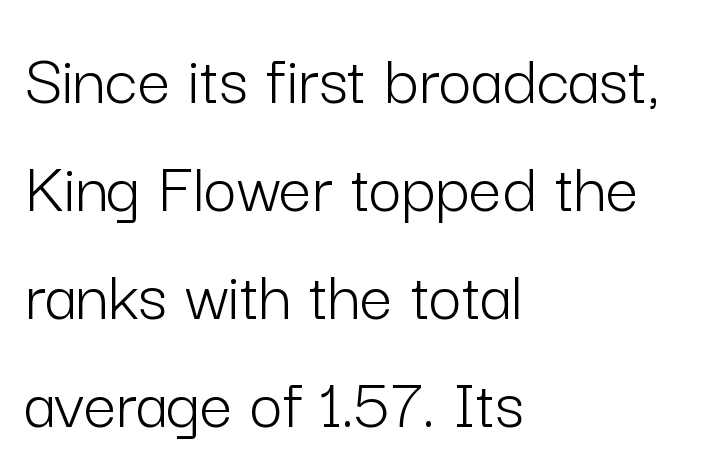
Leftover space on each line is placed entirely after the last word. Here the designer chose a conventional face with non-uniform glyph widths. The letters stand upright; this is a roman face. The letters carry no serifs — their stems end cleanly without finishing strokes. The typeface has the unassuming heft of standard copy or less. Only glyphs here, with clear space below each row.
